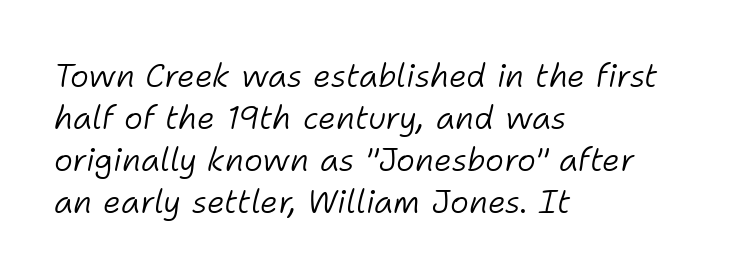
No extra tracking has been applied to these lines. The axis of the letterforms is tilted away from vertical. The weight would be labelled regular, book, light, or lighter still. In terms of leading, this rendering sits right in the middle. Compared with a centered layout, this one pins lines to the left instead. Underline: absent.
